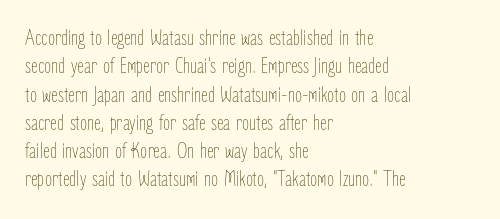
Nobody touched the tracking dial on this one. Visually the block forms a straight wall on the left and a jagged coastline on the right. Posture: upright roman. Beneath every word, the page is bare.
